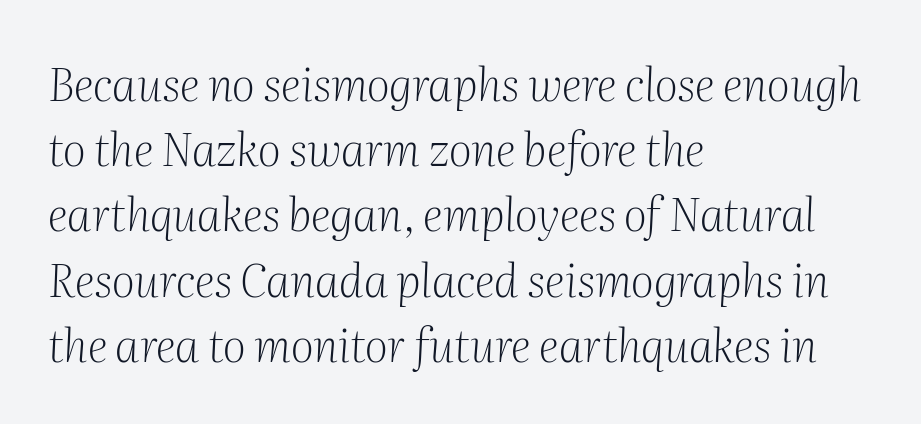
{"serif": "yes", "italic": "yes", "lean": "right", "slant_degrees": 2, "bold": "no", "weight": "light", "width": "normal", "stroke_contrast": "medium", "x_height": "medium", "monospaced": "no", "underline": "no", "align": "left", "line_spacing": "normal", "line_spacing_ratio": 1.45, "letter_spacing": "normal", "letter_spacing_em": 0.0, "glyph_px": 45}
